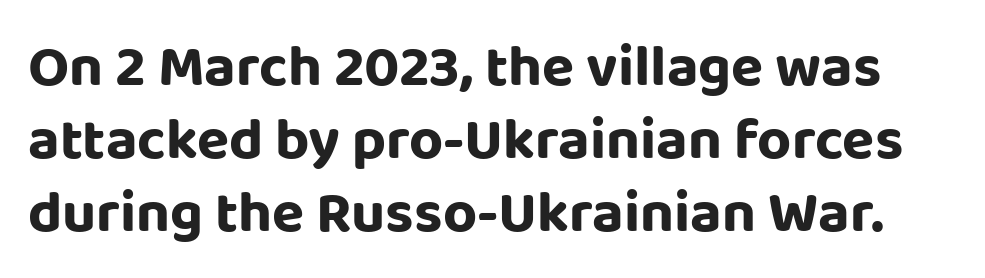
{"serif": "no", "italic": "no", "width": "normal", "stroke_contrast": "low", "x_height": "large", "monospaced": "no", "underline": "no", "line_spacing_ratio": 1.24, "letter_spacing": "normal", "letter_spacing_em": 0.0, "glyph_px": 59}
